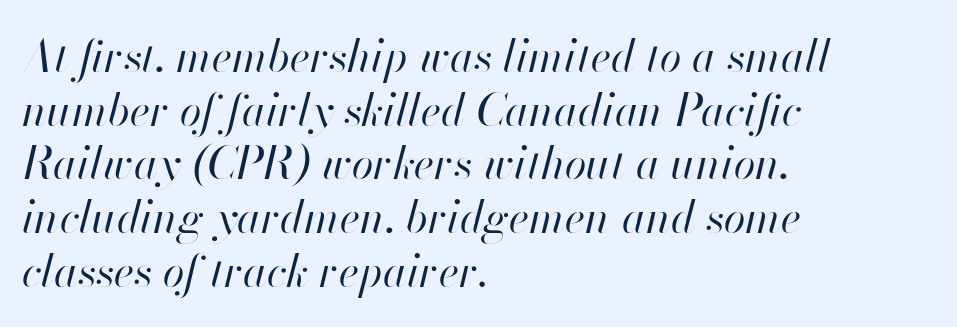
Q: Is the text bold? A: No.
Q: Is the text italic (slanted)? A: Yes, it leans right by about 13 degrees.
Q: Is the text underlined? A: No.
Q: How is the paragraph aligned? A: Left-aligned.
Q: Is the spacing between letters normal or unusually wide? A: Normal.
Q: Width (condensed, normal, or wide)? A: Normal.
Q: Stroke contrast? A: High.
Q: x-height? A: Small.
Q: Monospaced? A: No.
